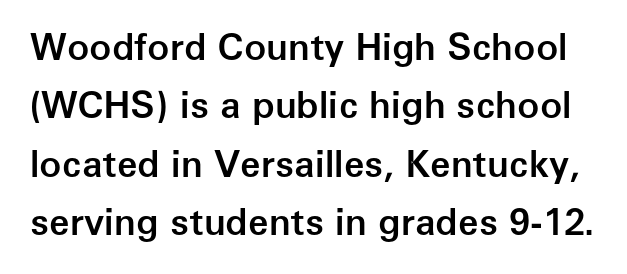
The image shows 37 px semibold sans-serif type, upright; set normal line spacing (1.58x), normal letter spacing, not underlined; low stroke contrast and a medium x-height.
